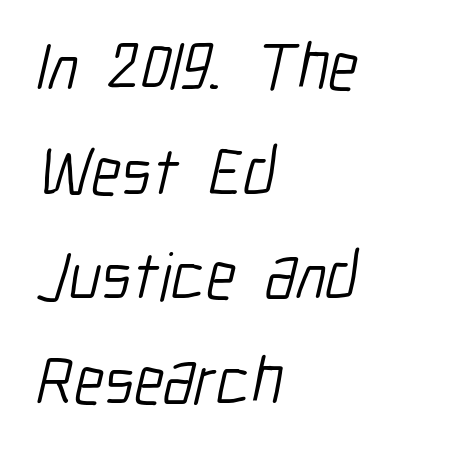
{"serif": "no", "bold": "no", "weight": "light", "width": "condensed", "stroke_contrast": "low", "x_height": "medium", "monospaced": "no", "underline": "no", "align": "left", "line_spacing": "normal", "line_spacing_ratio": 1.56, "letter_spacing": "normal", "letter_spacing_em": 0.0, "glyph_px": 67}
